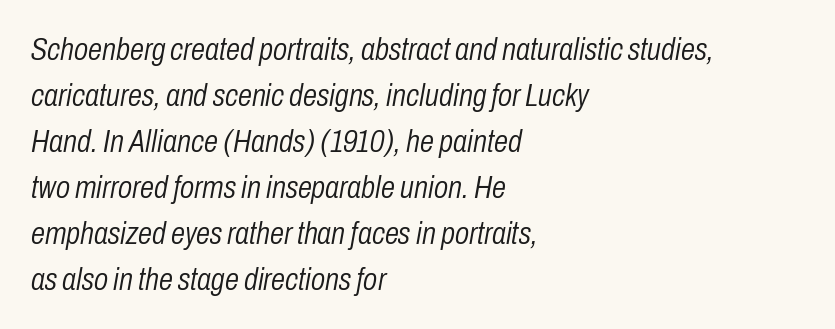
A typesetter would call this proportional, since set widths differ per character. The vertical gap from one line to the next is medium. Anything drawn beneath the words? Only blank space. Caption: standard tracking, unaltered.
